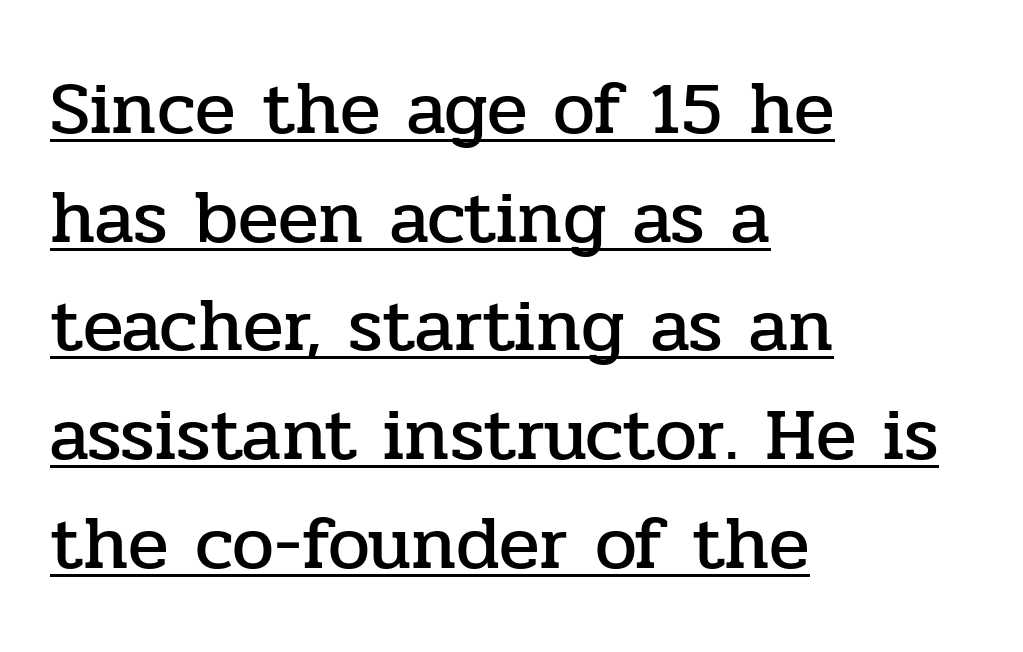
Q: Is the text italic (slanted)? A: No, it is upright.
Q: Is the typeface a serif or a sans-serif typeface? A: Serif.
Q: Is the text underlined? A: Yes.
Q: How is the paragraph aligned? A: Left-aligned.
Q: Is the spacing between letters normal or unusually wide? A: Normal.
Q: Is the spacing between lines tight, normal or loose? A: Normal.
Q: Width (condensed, normal, or wide)? A: Normal.
Q: Stroke contrast? A: Low.
Q: x-height? A: Medium.
Q: Monospaced? A: No.
